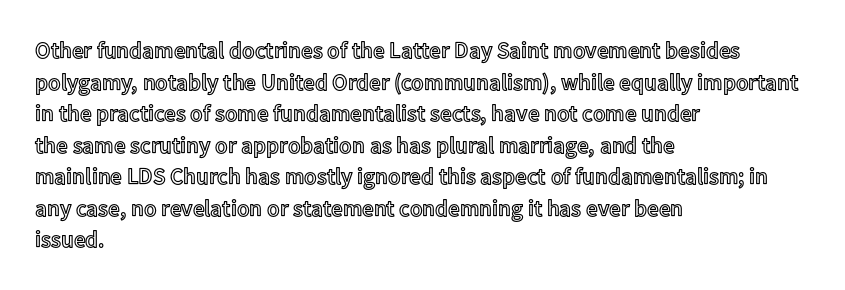
Q: Is the text italic (slanted)? A: No, it is upright.
Q: Is the text underlined? A: No.
Q: How is the paragraph aligned? A: Left-aligned.
Q: Is the spacing between letters normal or unusually wide? A: Normal.
Q: Is the spacing between lines tight, normal or loose? A: Normal.
